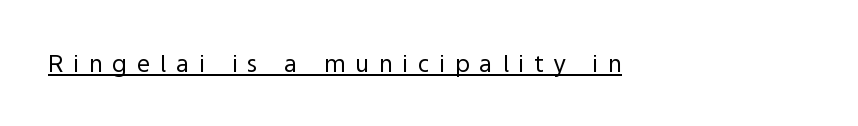
{"italic": "no", "bold": "no", "underline": "yes", "letter_spacing": "wide", "letter_spacing_em": 0.41, "glyph_px": 24}
